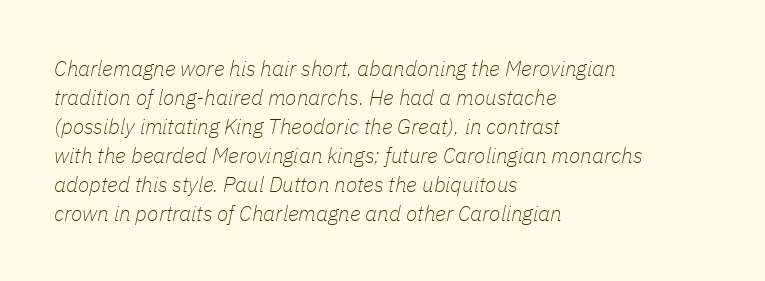
The image shows 21 px text type, italic (leaning right); set left-aligned, normal line spacing (1.38x), normal letter spacing, not underlined.
